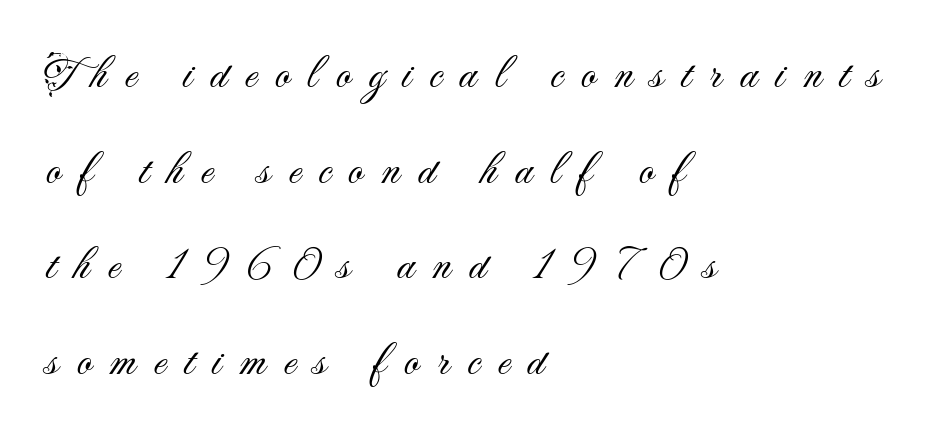
Q: Is the text bold? A: No.
Q: Is the text italic (slanted)? A: Yes.
Q: Is the typeface a serif or a sans-serif typeface? A: Sans-serif.
Q: Is the text underlined? A: No.
Q: How is the paragraph aligned? A: Left-aligned.
Q: Is the spacing between letters normal or unusually wide? A: Unusually wide.
Q: Is the spacing between lines tight, normal or loose? A: Loose.
Q: Width (condensed, normal, or wide)? A: Normal.
Q: Stroke contrast? A: Medium.
Q: x-height? A: Small.
Q: Monospaced? A: No.
